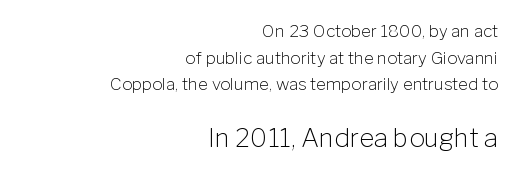
Q: Is the text bold? A: No.
Q: Is the text italic (slanted)? A: No, it is upright.
Q: Is the text underlined? A: No.
Q: How is the paragraph aligned? A: Right-aligned.
Q: Is the spacing between letters normal or unusually wide? A: Normal.
Q: Is the spacing between lines tight, normal or loose? A: Normal.
Q: Which block of text is set in a larger size, the first (top) or the second (bottom)? A: The second (bottom) one.
